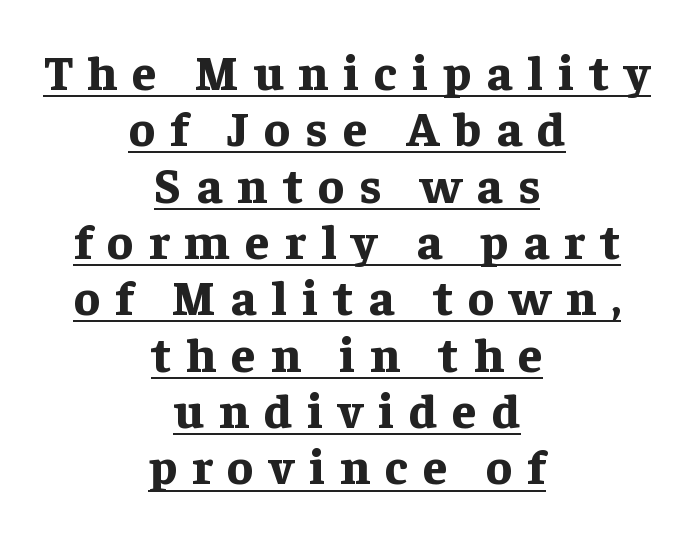
The image shows 49 px bold serif type, upright; set centered, tight line spacing (1.15x), unusually wide letter spacing (+0.31 em), underlined; low stroke contrast and a medium x-height.
